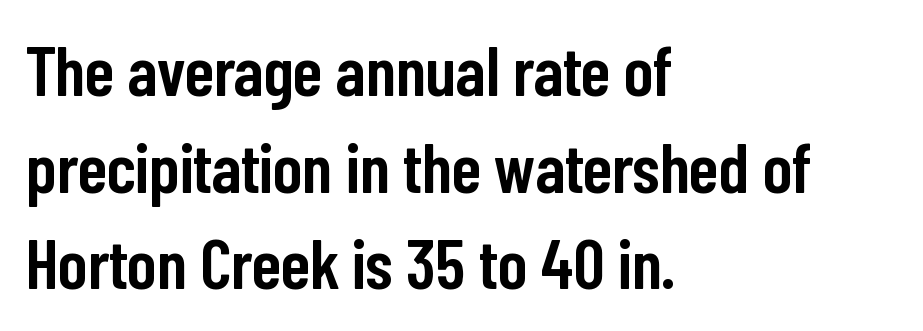
Q: Is the text bold? A: Semi-bold.
Q: Is the text italic (slanted)? A: No, it is upright.
Q: Is the typeface a serif or a sans-serif typeface? A: Sans-serif.
Q: Is the text underlined? A: No.
Q: How is the paragraph aligned? A: Left-aligned.
Q: Is the spacing between letters normal or unusually wide? A: Normal.
Q: Is the spacing between lines tight, normal or loose? A: Normal.
Q: Width (condensed, normal, or wide)? A: Condensed.
Q: Stroke contrast? A: Low.
Q: x-height? A: Medium.
Q: Monospaced? A: No.
